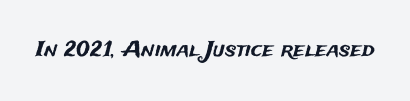
The string is rendered with underlining switched off. Students, note that the glyphs here touch the page at normal intervals.
